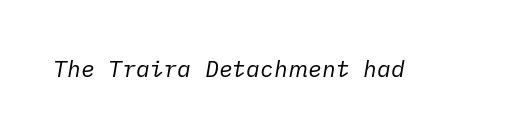
The image shows 23 px text type, italic (leaning right); set normal letter spacing, not underlined.
